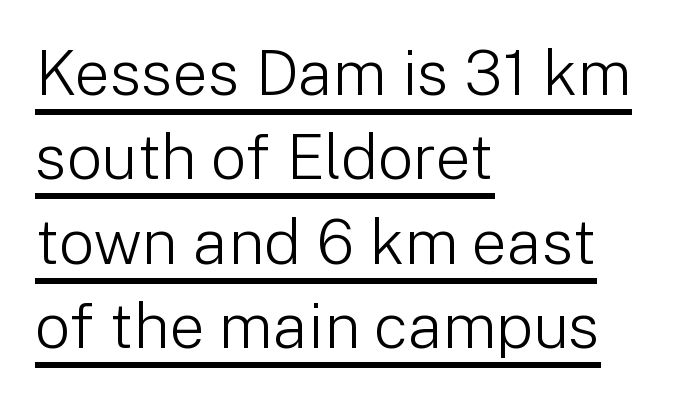
The image shows 63 px light sans-serif type, upright; set left-aligned, normal line spacing (1.34x), normal letter spacing, underlined; low stroke contrast and a medium x-height.
